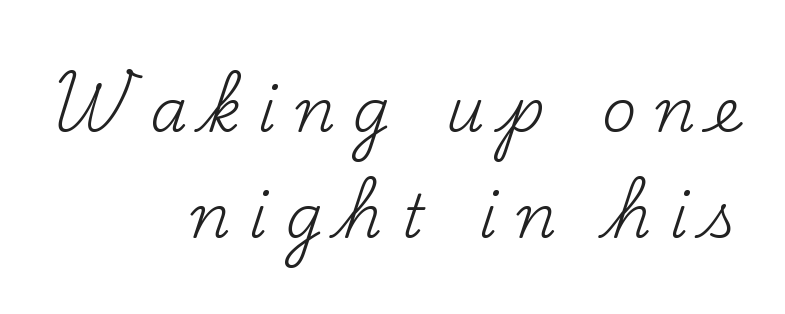
{"serif": "yes", "bold": "no", "weight": "regular", "width": "normal", "stroke_contrast": "medium", "x_height": "small", "monospaced": "no", "underline": "no", "align": "right", "line_spacing_ratio": 1.77, "letter_spacing": "wide", "letter_spacing_em": 0.31, "glyph_px": 60}
